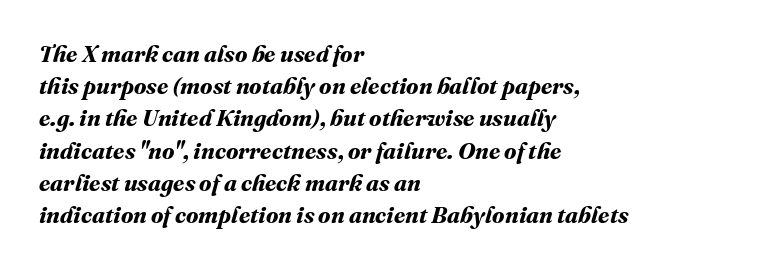
{"bold": "yes", "underline": "no", "align": "left", "line_spacing": "normal", "line_spacing_ratio": 1.4, "letter_spacing": "normal", "letter_spacing_em": 0.0, "glyph_px": 23}
